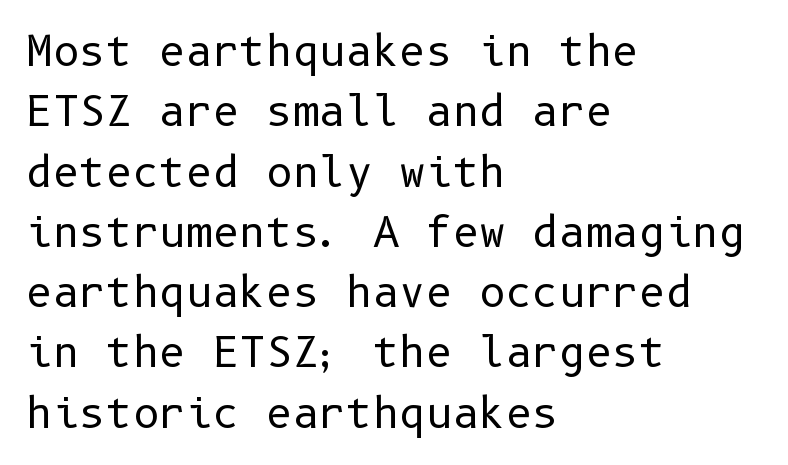
{"serif": "no", "italic": "no", "bold": "no", "weight": "regular", "width": "normal", "stroke_contrast": "low", "x_height": "medium", "underline": "no", "align": "left", "line_spacing": "normal", "line_spacing_ratio": 1.47, "letter_spacing": "normal", "letter_spacing_em": 0.0, "glyph_px": 41}
